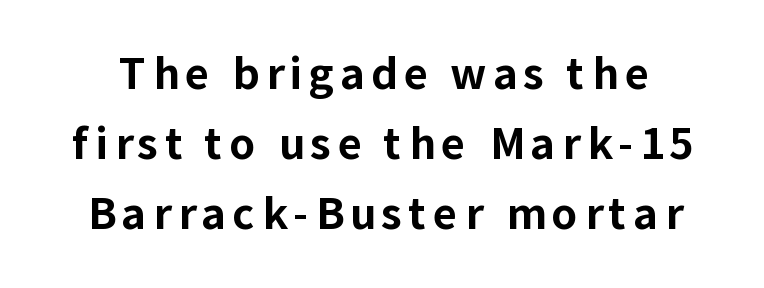
The image shows 42 px bold sans-serif type, upright; set normal line spacing (1.67x), not underlined; low stroke contrast and a medium x-height.
